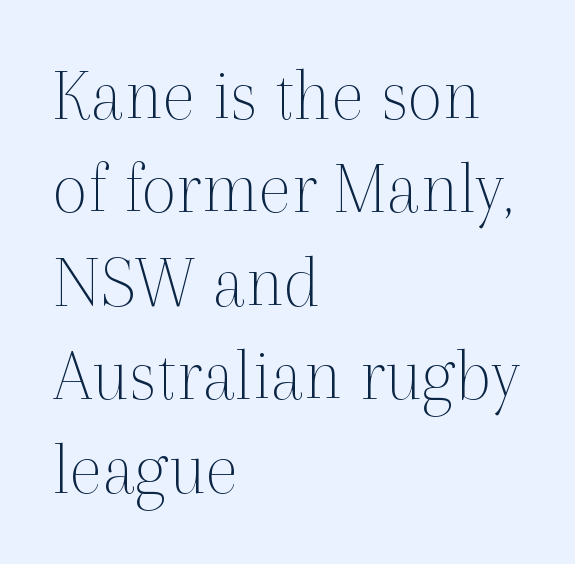
The image shows 76 px thin serif type, upright; set left-aligned, line spacing 1.23x, normal letter spacing, not underlined; a medium x-height.
